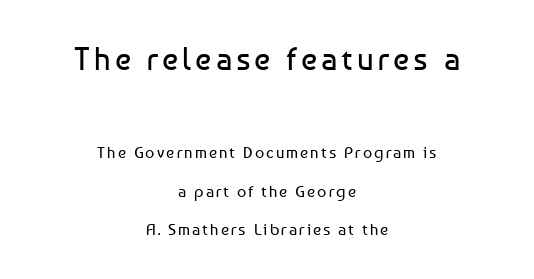
{"serif": "no", "italic": "no", "bold": "no", "weight": "regular", "width": "normal", "stroke_contrast": "low", "x_height": "medium", "monospaced": "no", "underline": "no", "align": "center", "line_spacing": "loose", "line_spacing_ratio": 2.42, "larger_block": "first", "size_ratio": 2.0, "glyph_px": 32}
